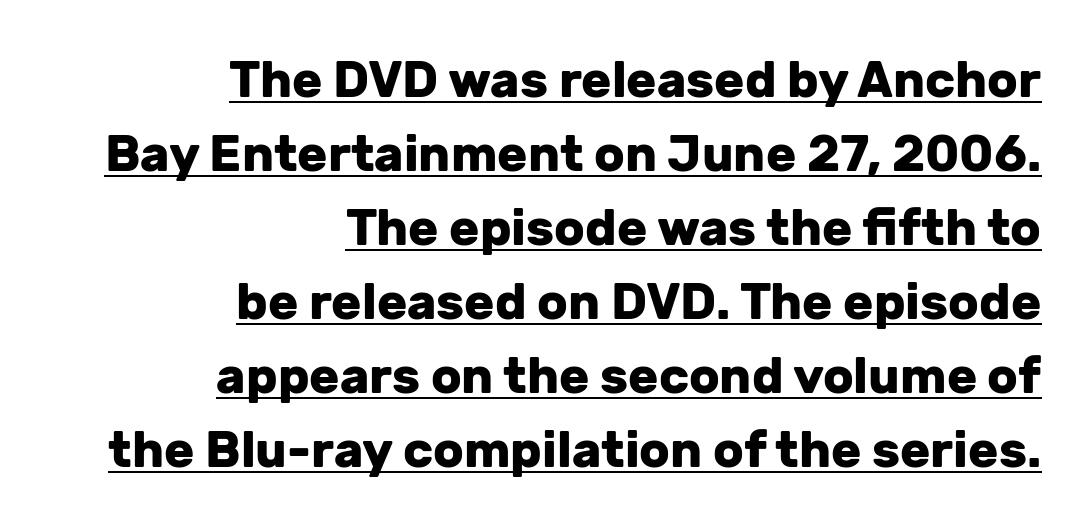
The image shows 50 px heavy sans-serif type, upright; set right-aligned, normal line spacing (1.48x), normal letter spacing, underlined; low stroke contrast and a medium x-height.
